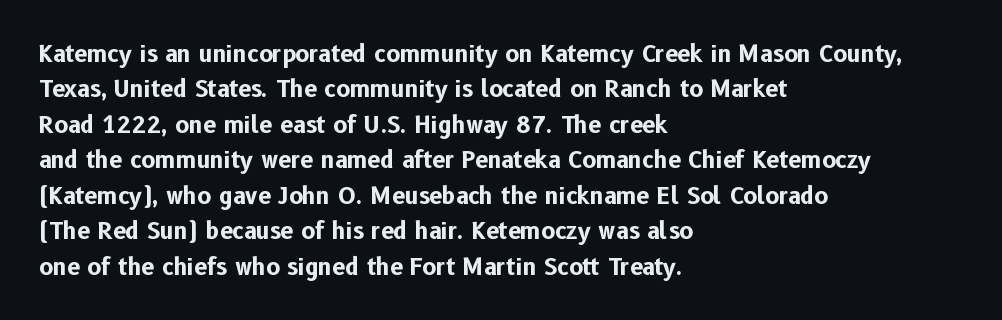
Q: Is the text bold? A: Yes.
Q: Is the text italic (slanted)? A: No, it is upright.
Q: Is the text underlined? A: No.
Q: How is the paragraph aligned? A: Left-aligned.
Q: Is the spacing between letters normal or unusually wide? A: Normal.
Q: Is the spacing between lines tight, normal or loose? A: Normal.
